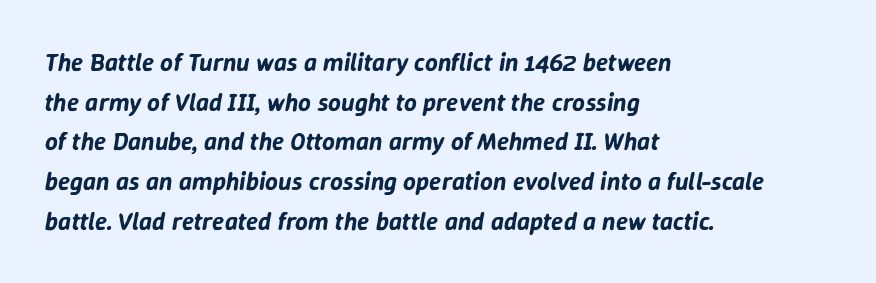
Q: Is the text italic (slanted)? A: Yes, it leans right by about 9 degrees.
Q: Is the text underlined? A: No.
Q: How is the paragraph aligned? A: Left-aligned.
Q: Is the spacing between letters normal or unusually wide? A: Normal.
Q: Is the spacing between lines tight, normal or loose? A: Normal.
